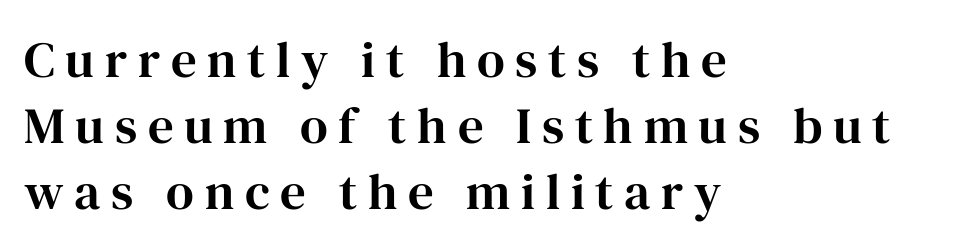
Q: Is the text italic (slanted)? A: No, it is upright.
Q: Is the typeface a serif or a sans-serif typeface? A: Serif.
Q: Is the text underlined? A: No.
Q: How is the paragraph aligned? A: Left-aligned.
Q: Is the spacing between letters normal or unusually wide? A: Unusually wide.
Q: Is the spacing between lines tight, normal or loose? A: Normal.
Q: Width (condensed, normal, or wide)? A: Normal.
Q: Stroke contrast? A: High.
Q: x-height? A: Medium.
Q: Monospaced? A: No.
